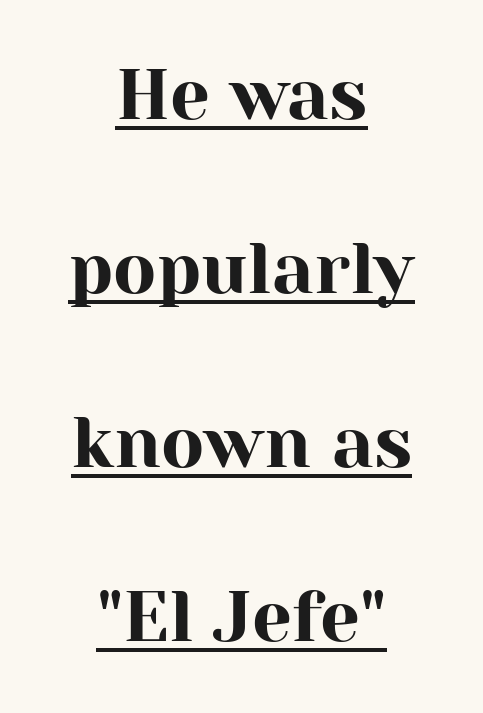
The image shows 71 px serif type, upright; set centered, loose line spacing (2.45x), normal letter spacing, underlined; high stroke contrast and a medium x-height.
